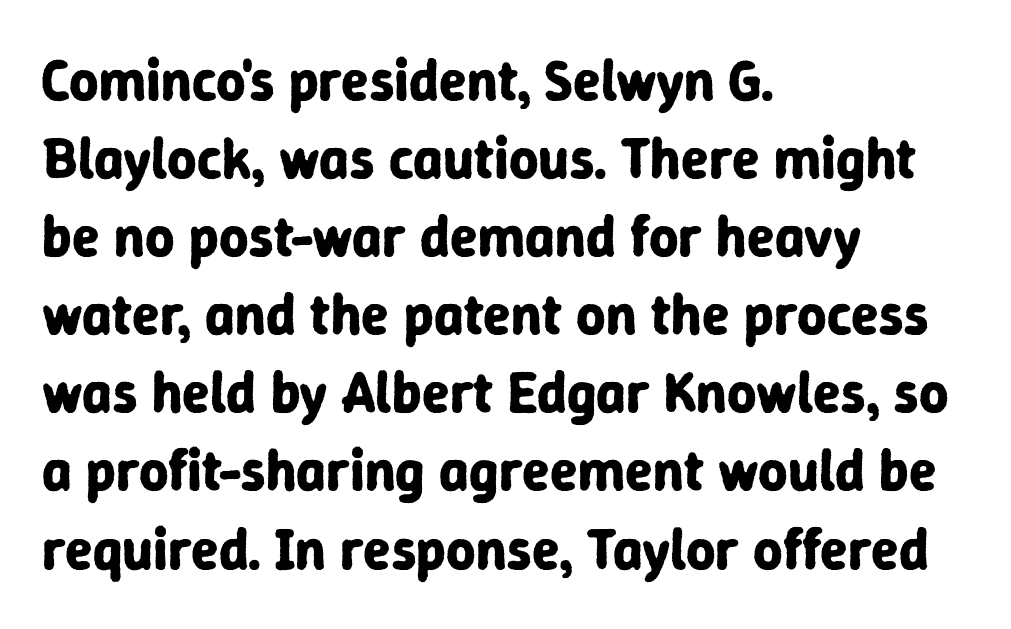
Q: Is the text bold? A: Yes.
Q: Is the text italic (slanted)? A: No, it is upright.
Q: Is the typeface a serif or a sans-serif typeface? A: Sans-serif.
Q: Is the text underlined? A: No.
Q: How is the paragraph aligned? A: Left-aligned.
Q: Is the spacing between letters normal or unusually wide? A: Normal.
Q: Is the spacing between lines tight, normal or loose? A: Normal.
Q: Width (condensed, normal, or wide)? A: Normal.
Q: Stroke contrast? A: Low.
Q: x-height? A: Medium.
Q: Monospaced? A: No.
